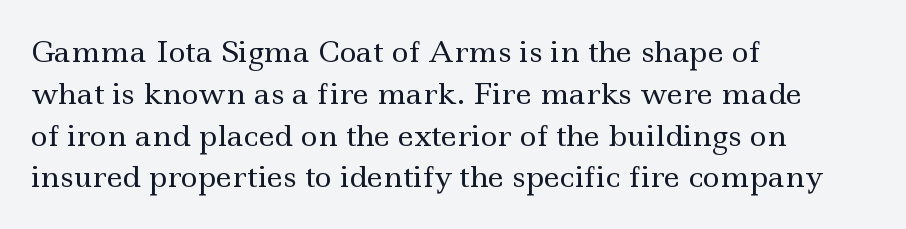
The image shows 29 px regular-weight, wide serif type, upright; set left-aligned, normal line spacing (1.44x), normal letter spacing, not underlined; a small x-height.
